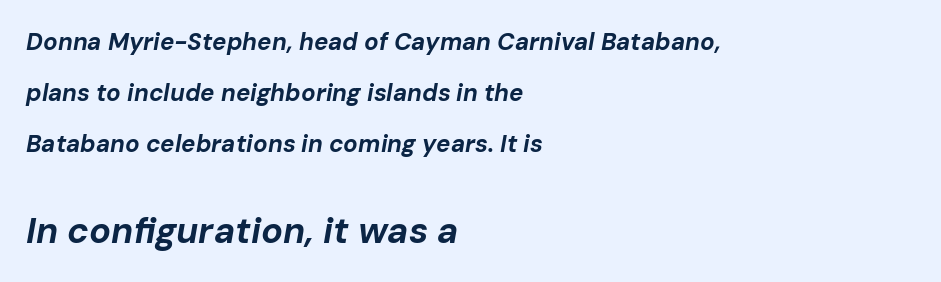
{"italic": "yes", "lean": "right", "slant_degrees": 10, "bold": "yes", "weight": "bold", "width": "normal", "stroke_contrast": "low", "x_height": "medium", "monospaced": "no", "underline": "no", "align": "left", "line_spacing": "loose", "line_spacing_ratio": 2.12, "letter_spacing": "normal", "letter_spacing_em": 0.0, "larger_block": "second", "size_ratio": 1.5, "glyph_px": 36}
